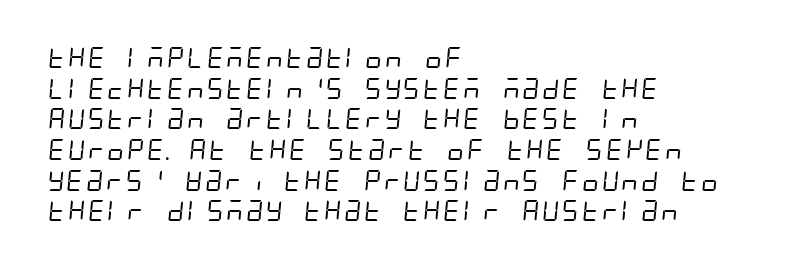
Q: Is the text bold? A: No.
Q: Is the text underlined? A: No.
Q: How is the paragraph aligned? A: Left-aligned.
Q: Is the spacing between letters normal or unusually wide? A: Normal.
Q: Is the spacing between lines tight, normal or loose? A: Normal.
